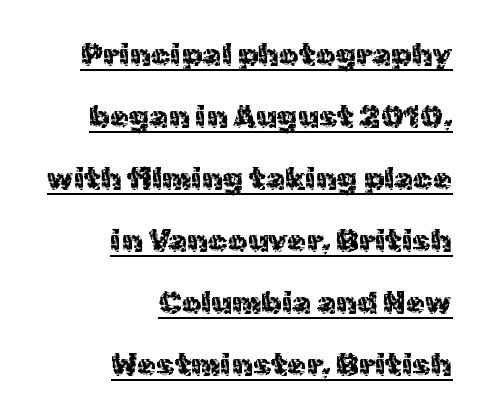
The image shows 31 px regular-weight sans-serif type, upright; set right-aligned, loose line spacing (2.0x), normal letter spacing, underlined; a medium x-height.
